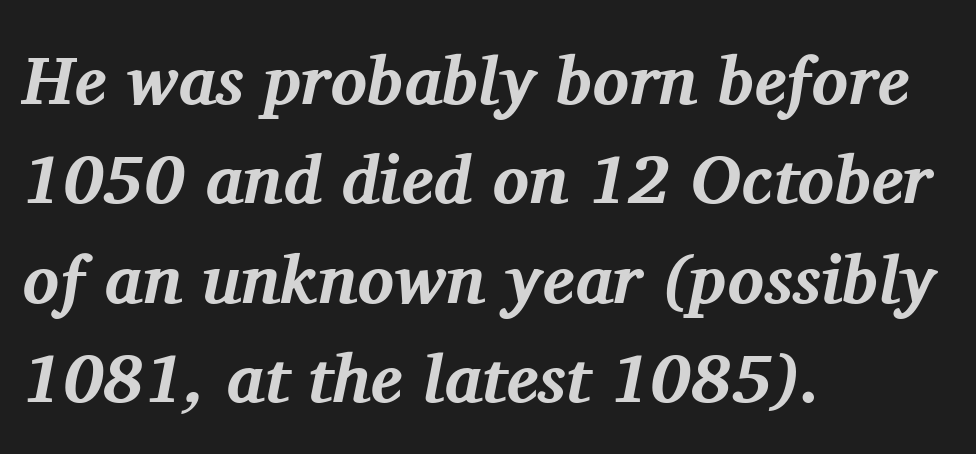
{"serif": "yes", "italic": "yes", "lean": "right", "slant_degrees": 11, "bold": "yes", "weight": "bold", "width": "normal", "stroke_contrast": "medium", "x_height": "medium", "monospaced": "no", "underline": "no", "align": "left", "line_spacing": "normal", "line_spacing_ratio": 1.46, "letter_spacing": "normal", "letter_spacing_em": 0.0, "glyph_px": 68}
